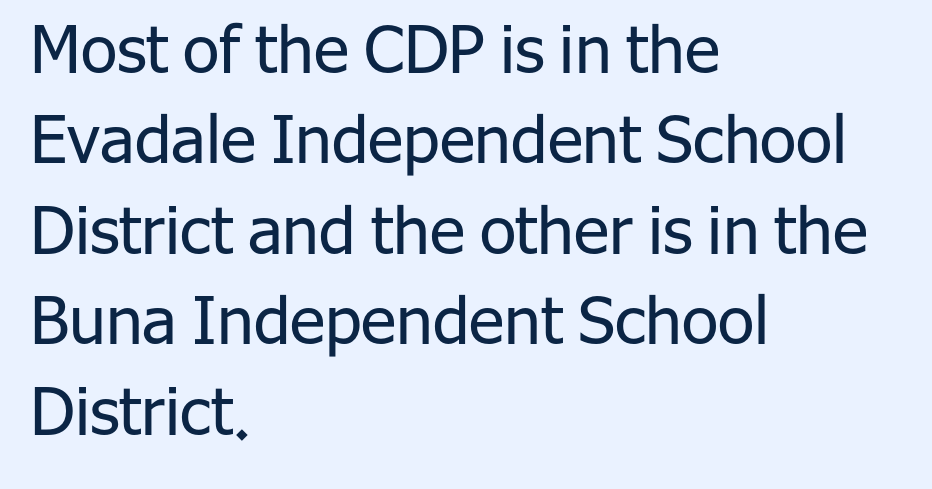
All the whitespace from short lines collects on the right. A typesetter would call this proportional, since set widths differ per character. These glyphs show unthickened strokes, regular width or finer. The rendering keeps characters at their native spacing.
